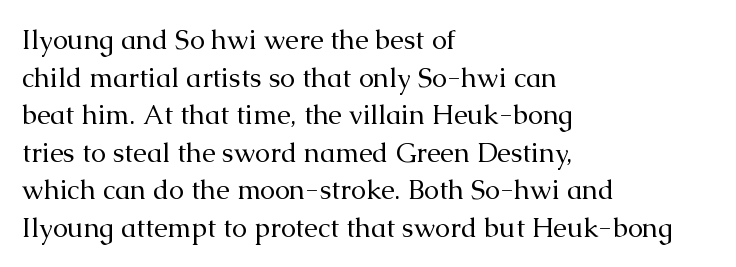
The image shows 27 px text type, upright; set left-aligned, normal line spacing (1.39x), normal letter spacing, not underlined.
